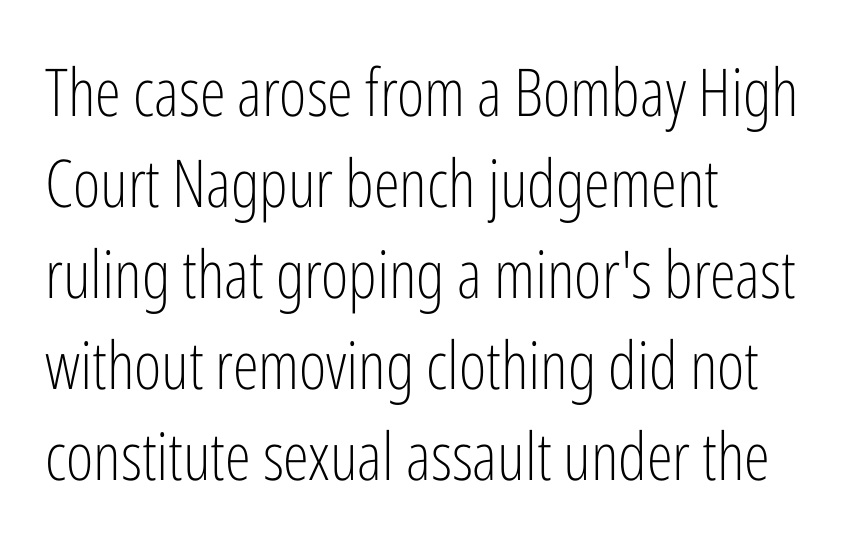
In terms of posture, this sample is upright. Weight: not bold — regular or lighter. Only glyphs here, with clear space below each row. Typographically, this falls in the sans-serif category. The rendering uses natural spacing where letterforms have individual widths. Quick note: interline space is typical.
